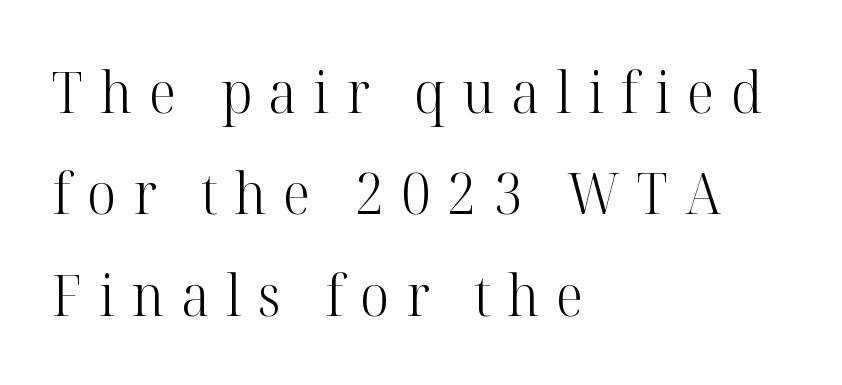
{"serif": "yes", "italic": "no", "bold": "no", "weight": "light", "width": "normal", "stroke_contrast": "high", "x_height": "medium", "monospaced": "no", "underline": "no", "align": "left", "line_spacing_ratio": 1.78, "letter_spacing": "wide", "letter_spacing_em": 0.29, "glyph_px": 57}
